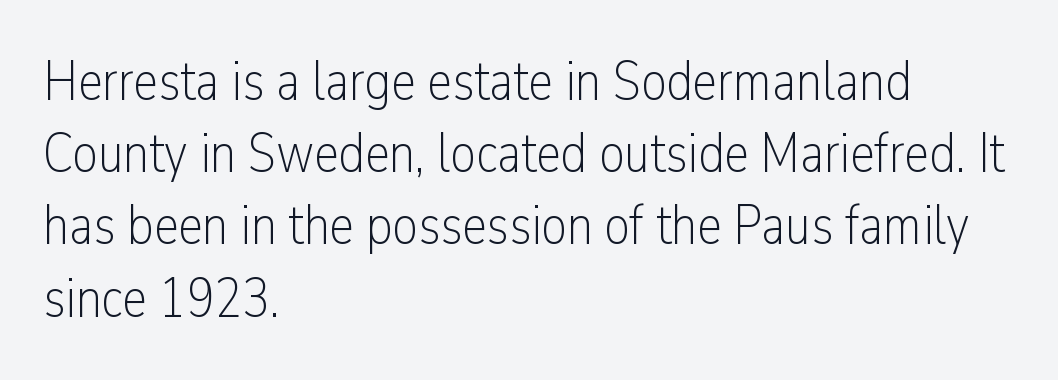
The face used here is proportionally spaced, like ordinary book or web type. Check the space under the baseline: it is left empty. Look at the bottom of the vertical strokes: they stop flat, with no serifs. The font is comparable to plain body text, perhaps lighter. Notice how the stems are strictly vertical — no italics here. Is the letter spacing exaggerated? No — it looks like the ordinary default.
